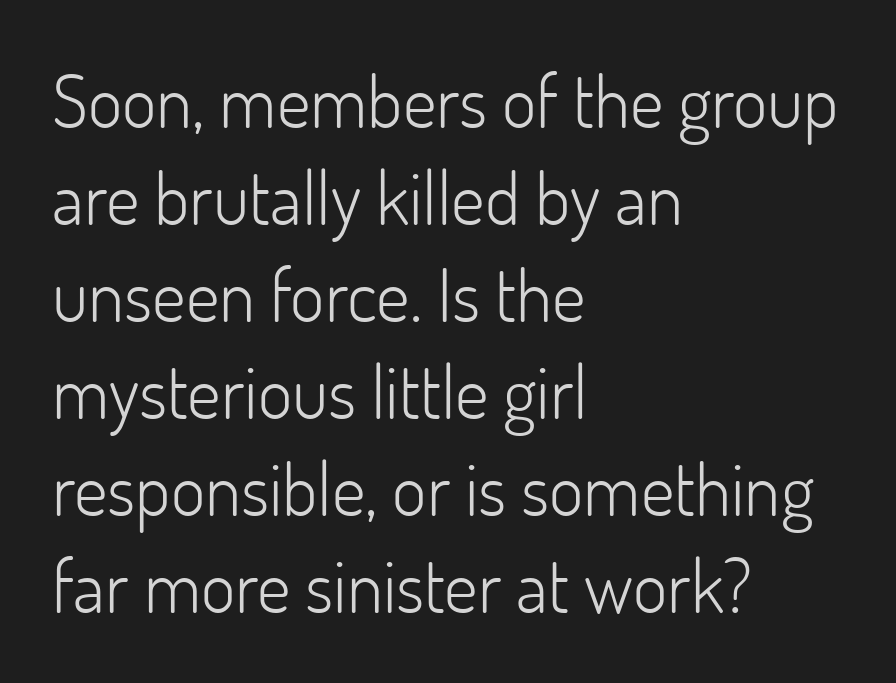
The image shows 74 px light sans-serif type, upright; set left-aligned, normal line spacing (1.31x), normal letter spacing, not underlined; low stroke contrast and a small x-height.
